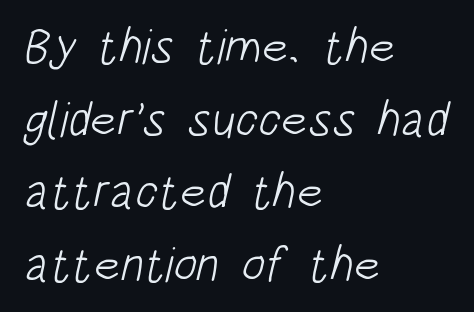
The image shows 49 px light, condensed sans-serif type; set left-aligned, normal line spacing (1.48x), normal letter spacing, not underlined; low stroke contrast and a large x-height.
